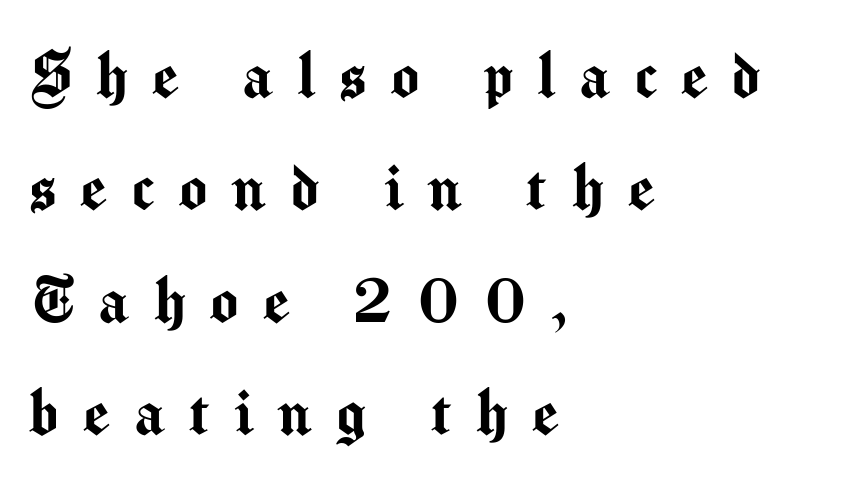
Q: Is the text italic (slanted)? A: No, it is upright.
Q: Is the typeface a serif or a sans-serif typeface? A: Sans-serif.
Q: Is the text underlined? A: No.
Q: How is the paragraph aligned? A: Left-aligned.
Q: Is the spacing between letters normal or unusually wide? A: Unusually wide.
Q: Is the spacing between lines tight, normal or loose? A: Normal.
Q: Width (condensed, normal, or wide)? A: Normal.
Q: Stroke contrast? A: Medium.
Q: x-height? A: Medium.
Q: Monospaced? A: No.
